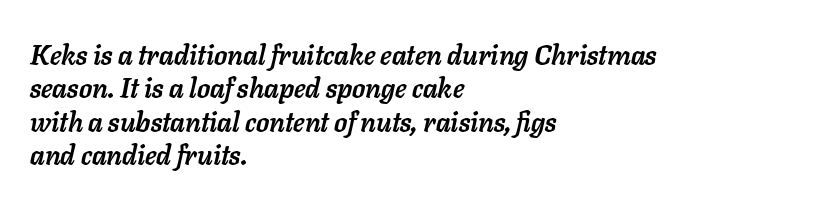
{"italic": "yes", "lean": "right", "slant_degrees": 11, "bold": "yes", "underline": "no", "align": "left", "line_spacing_ratio": 1.24, "letter_spacing": "normal", "letter_spacing_em": 0.0, "glyph_px": 27}
